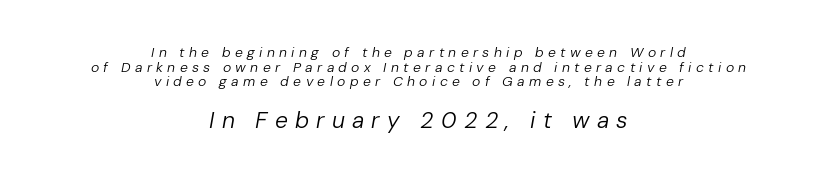
Q: Is the text bold? A: No.
Q: Is the text italic (slanted)? A: Yes, it leans right by about 10 degrees.
Q: Is the text underlined? A: No.
Q: How is the paragraph aligned? A: Centered.
Q: Is the spacing between letters normal or unusually wide? A: Unusually wide.
Q: Is the spacing between lines tight, normal or loose? A: Tight.
Q: Which block of text is set in a larger size, the first (top) or the second (bottom)? A: The second (bottom) one.
